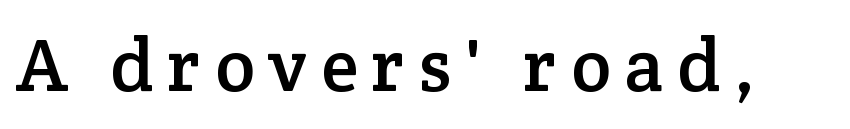
Q: Is the text italic (slanted)? A: No, it is upright.
Q: Is the typeface a serif or a sans-serif typeface? A: Serif.
Q: Is the text underlined? A: No.
Q: Width (condensed, normal, or wide)? A: Normal.
Q: Stroke contrast? A: Low.
Q: x-height? A: Medium.
Q: Monospaced? A: No.
